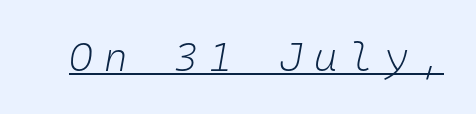
The passage shown is not bold in any degree. Does the lettering tilt? It does — this is italic. Is this a fixed-width face? Yes — each glyph sits in an identical cell. The specimen includes a rule beneath the text block's lines.
